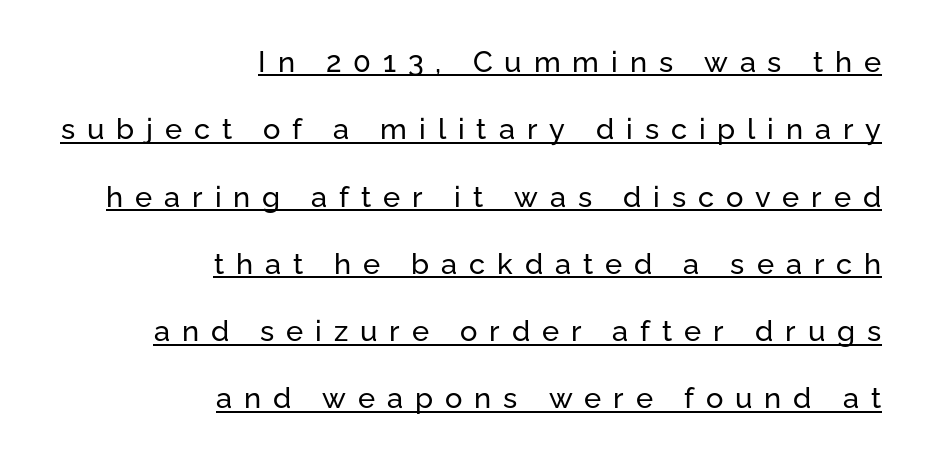
Q: Is the text italic (slanted)? A: No, it is upright.
Q: Is the typeface a serif or a sans-serif typeface? A: Sans-serif.
Q: Is the text underlined? A: Yes.
Q: How is the paragraph aligned? A: Right-aligned.
Q: Is the spacing between letters normal or unusually wide? A: Unusually wide.
Q: Is the spacing between lines tight, normal or loose? A: Loose.
Q: Width (condensed, normal, or wide)? A: Normal.
Q: Stroke contrast? A: Low.
Q: x-height? A: Medium.
Q: Monospaced? A: No.
